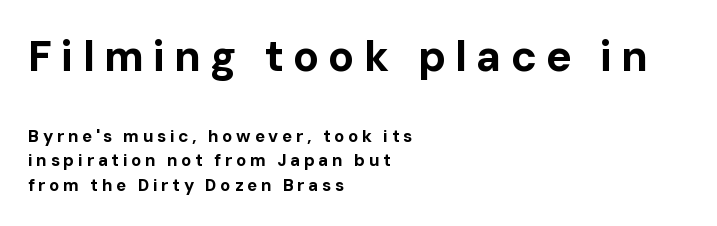
{"serif": "no", "italic": "no", "bold": "yes", "weight": "bold", "width": "normal", "stroke_contrast": "low", "x_height": "medium", "monospaced": "no", "underline": "no", "align": "left", "line_spacing": "normal", "line_spacing_ratio": 1.45, "letter_spacing": "wide", "letter_spacing_em": 0.21, "larger_block": "first", "size_ratio": 2.53, "glyph_px": 43}
